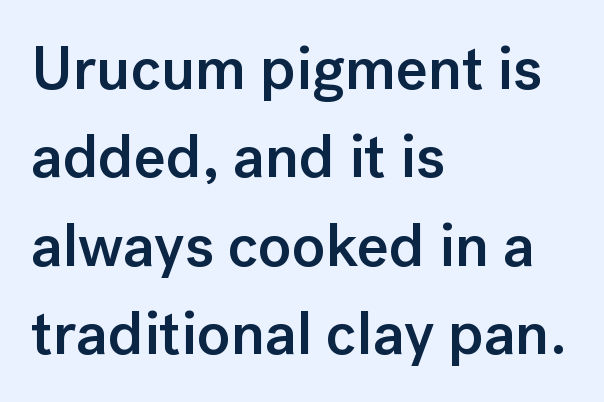
{"serif": "no", "italic": "no", "bold": "semi", "weight": "semibold", "width": "normal", "stroke_contrast": "low", "x_height": "medium", "monospaced": "no", "underline": "no", "align": "left", "line_spacing": "normal", "line_spacing_ratio": 1.45, "letter_spacing": "normal", "letter_spacing_em": 0.0, "glyph_px": 61}
